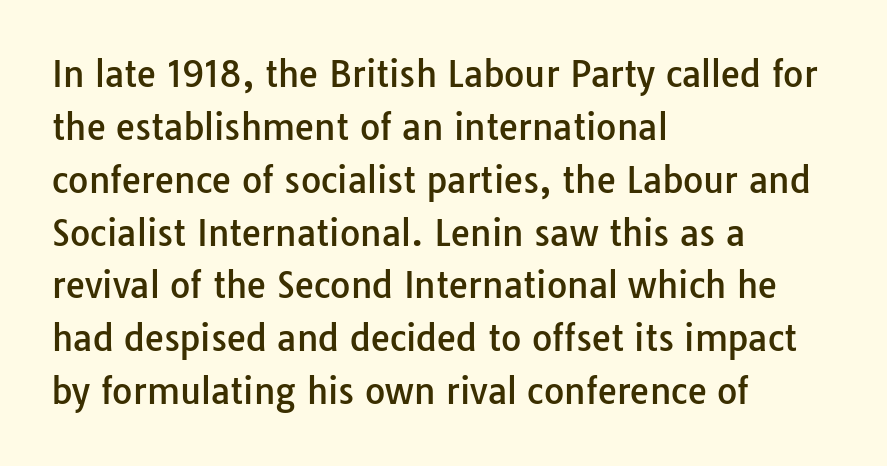
Q: Is the text italic (slanted)? A: No, it is upright.
Q: Is the typeface a serif or a sans-serif typeface? A: Sans-serif.
Q: Is the text underlined? A: No.
Q: How is the paragraph aligned? A: Left-aligned.
Q: Is the spacing between letters normal or unusually wide? A: Normal.
Q: Is the spacing between lines tight, normal or loose? A: Normal.
Q: Width (condensed, normal, or wide)? A: Normal.
Q: Stroke contrast? A: Low.
Q: x-height? A: Medium.
Q: Monospaced? A: No.
